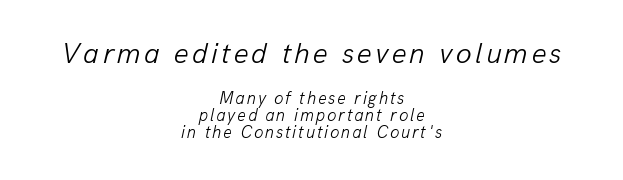
{"italic": "yes", "lean": "right", "slant_degrees": 13, "bold": "no", "weight": "light", "width": "normal", "stroke_contrast": "low", "x_height": "medium", "monospaced": "no", "underline": "no", "align": "center", "line_spacing": "tight", "line_spacing_ratio": 0.99, "larger_block": "first", "size_ratio": 1.71, "glyph_px": 29}
